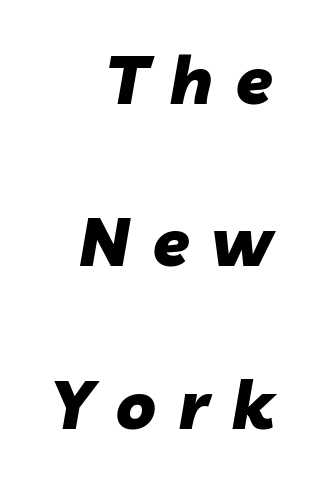
The image shows 66 px heavy type, italic (leaning right); set right-aligned, loose line spacing (2.46x), unusually wide letter spacing (+0.35 em), not underlined; low stroke contrast and a medium x-height.
